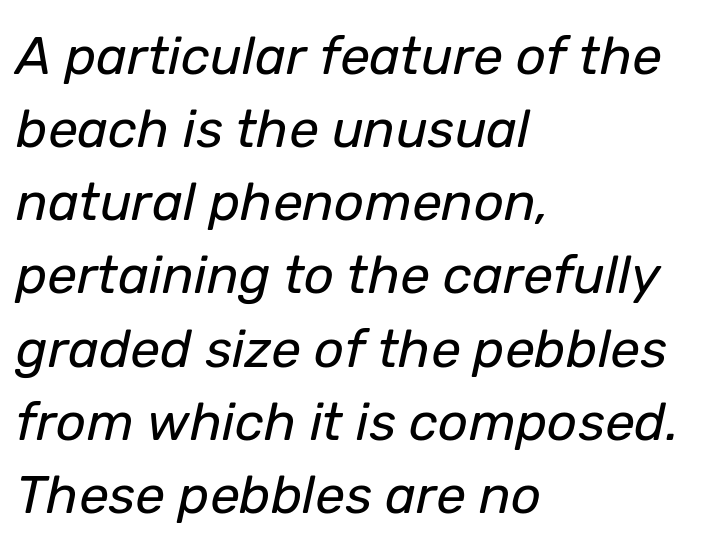
Q: Is the text bold? A: No.
Q: Is the text italic (slanted)? A: Yes, it leans right by about 12 degrees.
Q: Is the text underlined? A: No.
Q: How is the paragraph aligned? A: Left-aligned.
Q: Is the spacing between letters normal or unusually wide? A: Normal.
Q: Is the spacing between lines tight, normal or loose? A: Normal.
Q: Width (condensed, normal, or wide)? A: Normal.
Q: Stroke contrast? A: Low.
Q: x-height? A: Medium.
Q: Monospaced? A: No.
